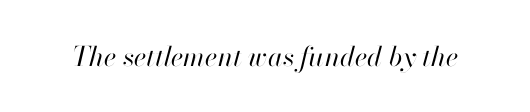
The image shows 27 px text type, italic (leaning right); set normal letter spacing, not underlined.
